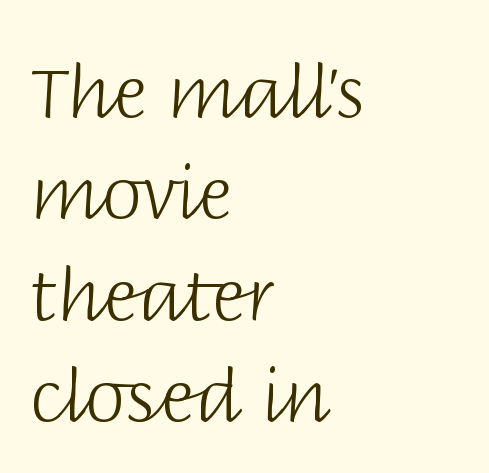
{"serif": "no", "italic": "no", "bold": "no", "weight": "light", "width": "normal", "stroke_contrast": "low", "x_height": "large", "monospaced": "no", "underline": "no", "align": "left", "line_spacing": "normal", "line_spacing_ratio": 1.39, "letter_spacing": "normal", "letter_spacing_em": 0.0, "glyph_px": 73}
